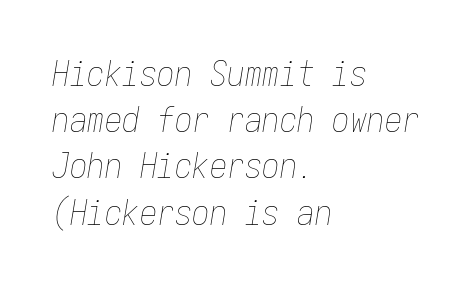
Q: Is the text bold? A: No.
Q: Is the text italic (slanted)? A: Yes, it leans right by about 9 degrees.
Q: Is the text underlined? A: No.
Q: How is the paragraph aligned? A: Left-aligned.
Q: Is the spacing between letters normal or unusually wide? A: Normal.
Q: Is the spacing between lines tight, normal or loose? A: Normal.
Q: Width (condensed, normal, or wide)? A: Condensed.
Q: Stroke contrast? A: Low.
Q: x-height? A: Medium.
Q: Monospaced? A: Yes.
